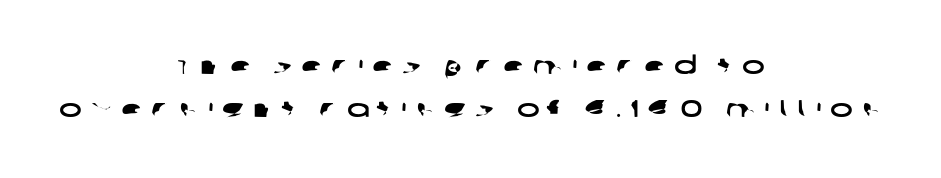
{"underline": "no", "align": "center", "line_spacing_ratio": 1.78, "letter_spacing": "wide", "letter_spacing_em": 0.37, "glyph_px": 24}
